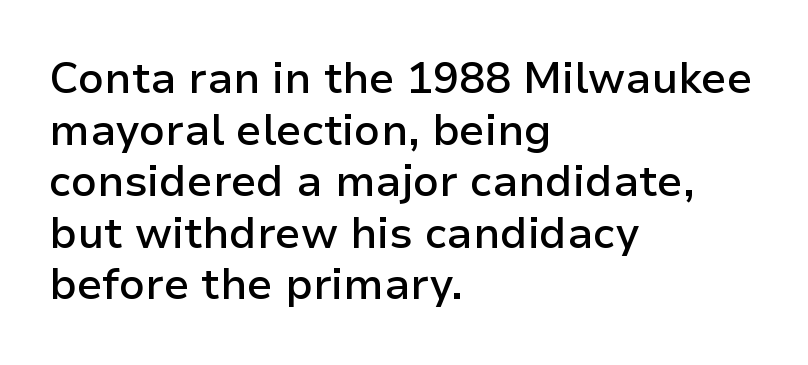
The image shows 43 px semibold sans-serif type, upright; set left-aligned, line spacing 1.2x, normal letter spacing, not underlined; low stroke contrast and a medium x-height.
